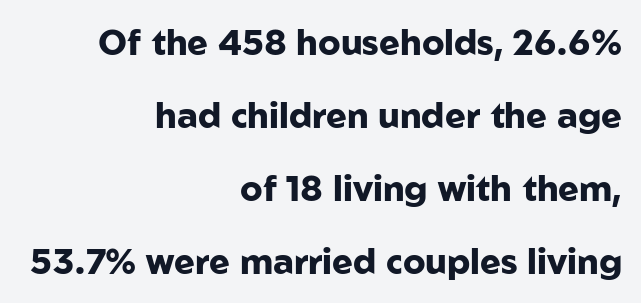
If you drew a ruler down the right edge, every line would touch it. Weight check: bold — yes, fully. Each new line begins a long way beneath the previous one. The baseline area is clear.
